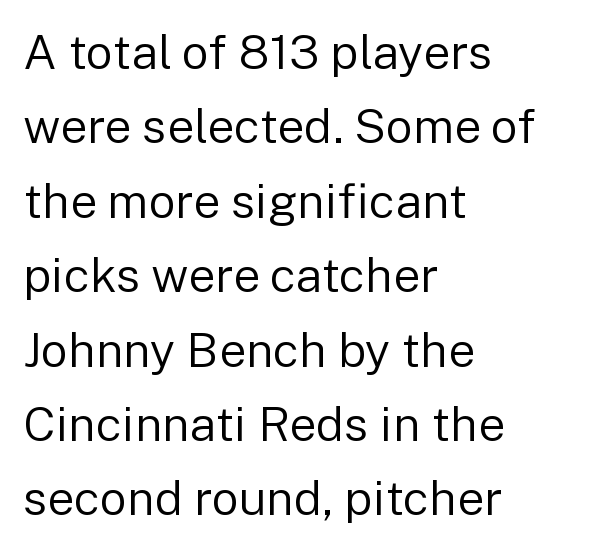
What kind of face is this? One without serifs — a sans. How would I describe the line gaps? Plain and ordinary. Tracking here is standard; glyphs follow each other at the usual distance. No extra ink here — the face is not bold. Nope, not italic — everything's standing straight. These lines are rendered in a variable-pitch font.
